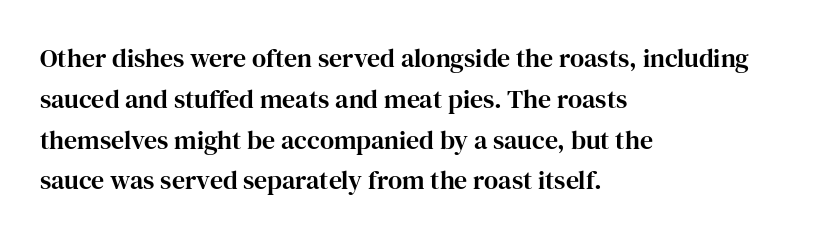
{"italic": "no", "underline": "no", "align": "left", "line_spacing": "normal", "line_spacing_ratio": 1.57, "letter_spacing": "normal", "letter_spacing_em": 0.0, "glyph_px": 26}
